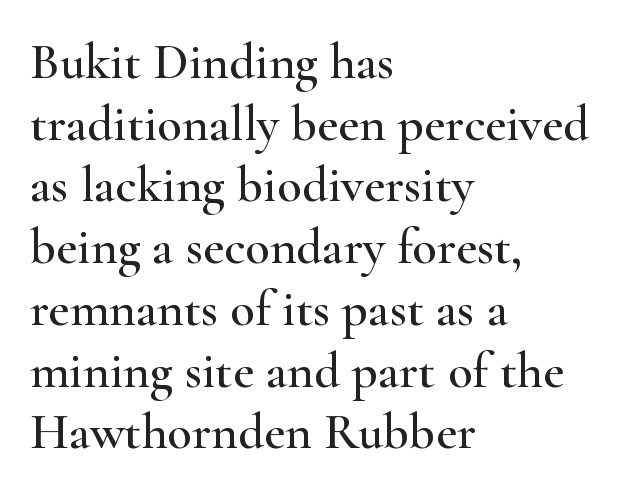
The image shows 51 px wide serif type, upright; set left-aligned, line spacing 1.21x, normal letter spacing, not underlined; high stroke contrast and a small x-height.
